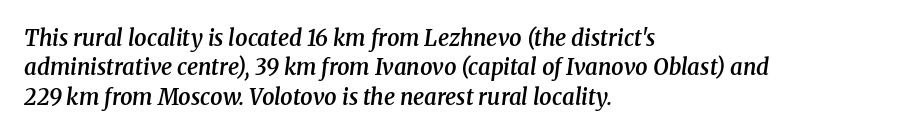
{"italic": "yes", "lean": "right", "slant_degrees": 8, "bold": "semi", "underline": "no", "align": "left", "line_spacing": "normal", "line_spacing_ratio": 1.33, "letter_spacing": "normal", "letter_spacing_em": 0.0, "glyph_px": 22}
